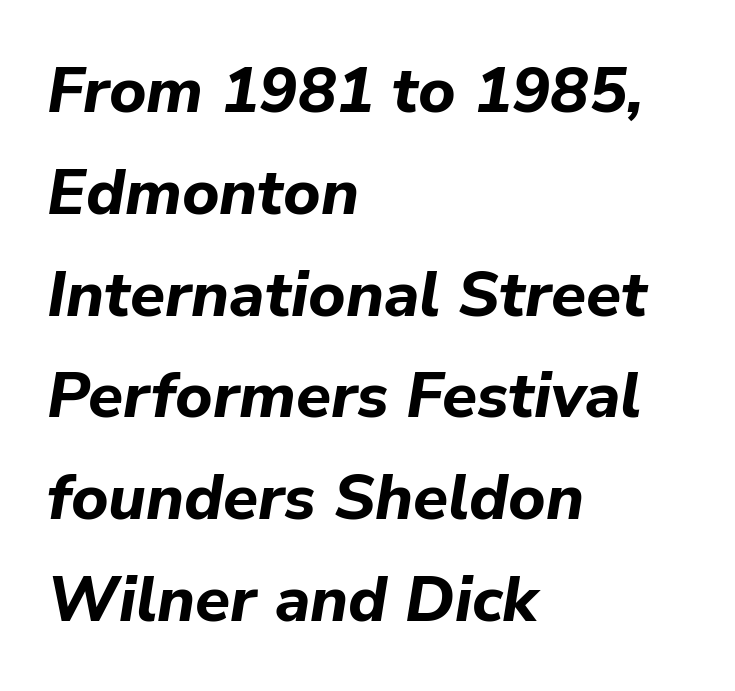
The font's italic variant was chosen for this text. These lines sit exactly where default settings would place them. Each row of text sits above clean, open space. The text block is weighted toward the left margin, trailing off unevenly rightward.
